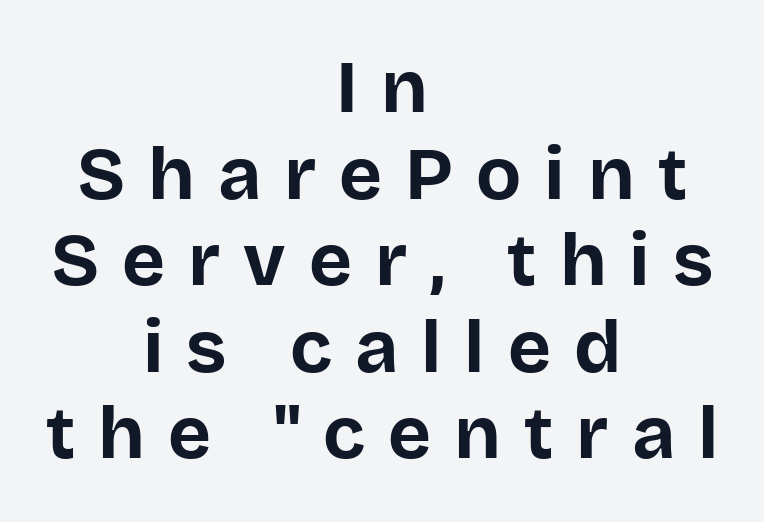
The image shows 74 px bold sans-serif type, upright; set centered, line spacing 1.17x, unusually wide letter spacing (+0.31 em), not underlined; low stroke contrast and a large x-height.
